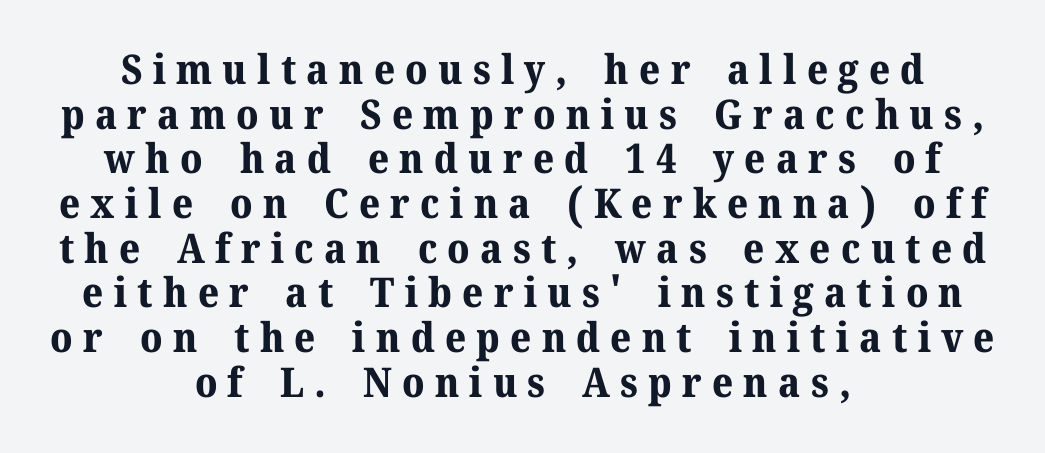
The axis of the letterforms is exactly vertical. Notice how descenders almost collide with the ascenders below — that's tight leading. Lines of text with bare space underneath. These lines carry a lot of weight — the face is fully bold. The passage shown is typed in a proportional face where columns would drift.
